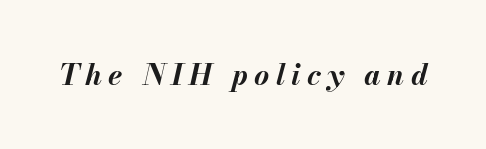
Pretty heavy lettering here — definitely bold. Looks like regular typesetting: each glyph gets only the width it needs. Style check: oblique. What stands out about the letter spacing? Its width — letters are far apart.
